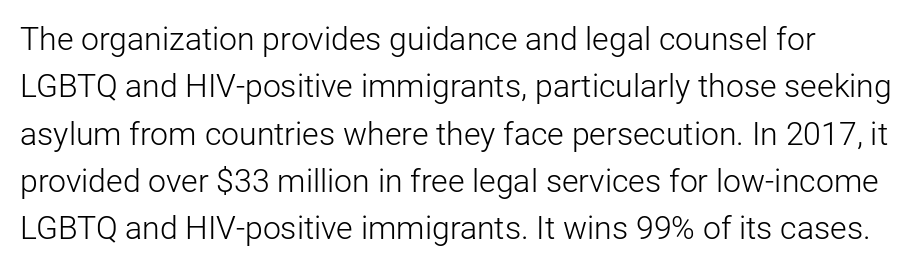
The image shows 32 px light sans-serif type, upright; set normal line spacing (1.48x), normal letter spacing, not underlined; low stroke contrast and a medium x-height.
